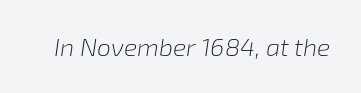
The image shows 25 px text type, italic (leaning right); set normal letter spacing, not underlined.
